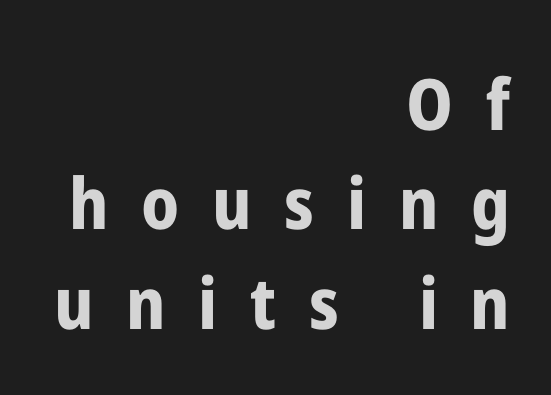
{"serif": "no", "italic": "no", "bold": "yes", "weight": "bold", "width": "condensed", "stroke_contrast": "low", "x_height": "medium", "monospaced": "no", "underline": "no", "align": "right", "line_spacing": "normal", "line_spacing_ratio": 1.4, "letter_spacing": "wide", "letter_spacing_em": 0.46, "glyph_px": 71}
